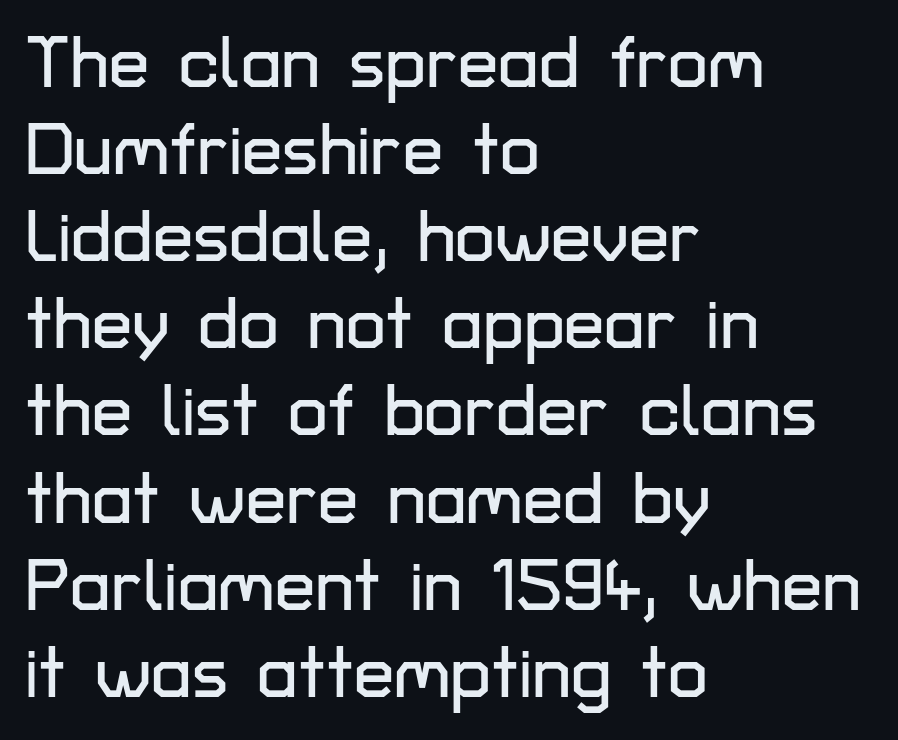
The image shows 72 px sans-serif type, upright; set left-aligned, line spacing 1.21x, normal letter spacing, not underlined; low stroke contrast and a medium x-height.
